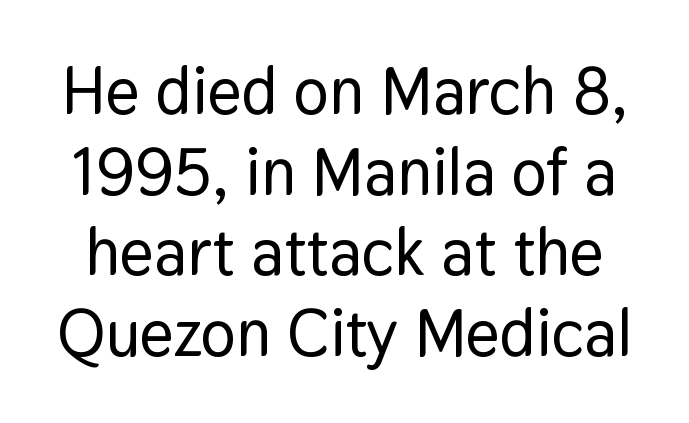
{"serif": "no", "italic": "no", "width": "normal", "stroke_contrast": "low", "x_height": "medium", "monospaced": "no", "underline": "no", "line_spacing_ratio": 1.22, "letter_spacing": "normal", "letter_spacing_em": 0.0, "glyph_px": 66}
